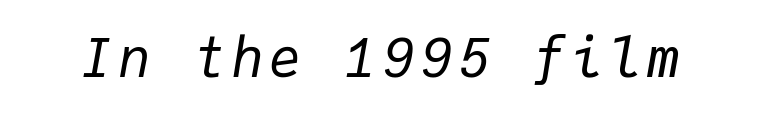
Letters have the restrained weight of plain body copy at most. This sample has the even, mechanical cadence of fixed-width lettering. A typesetter would mark this as italic. Descenders hang freely into open space.
